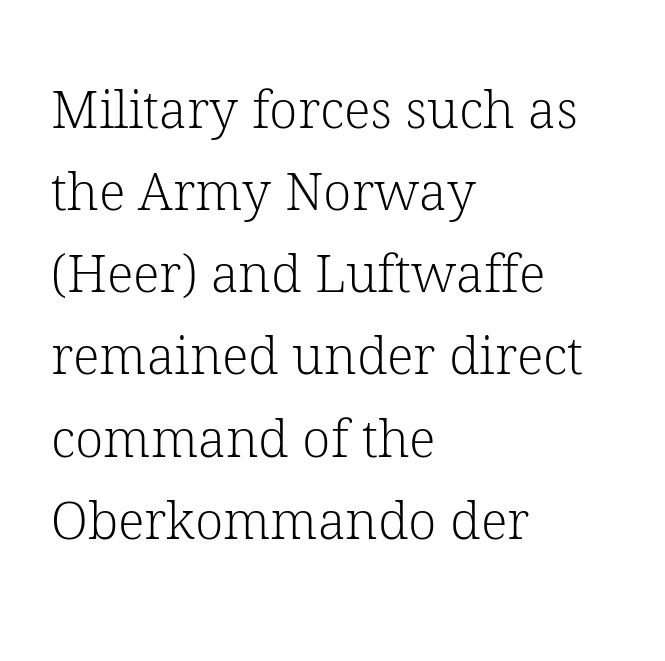
{"serif": "yes", "italic": "no", "bold": "no", "weight": "light", "width": "normal", "stroke_contrast": "low", "x_height": "medium", "monospaced": "no", "underline": "no", "align": "left", "line_spacing": "normal", "line_spacing_ratio": 1.58, "letter_spacing": "normal", "letter_spacing_em": 0.0, "glyph_px": 52}
